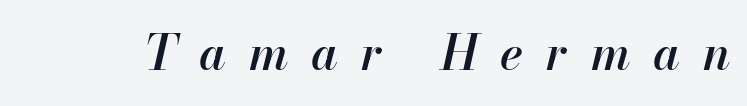
Q: Is the text bold? A: Semi-bold.
Q: Is the text italic (slanted)? A: Yes, it leans right by about 13 degrees.
Q: Is the text underlined? A: No.
Q: Is the spacing between letters normal or unusually wide? A: Unusually wide.
Q: Width (condensed, normal, or wide)? A: Normal.
Q: Stroke contrast? A: High.
Q: x-height? A: Small.
Q: Monospaced? A: No.
